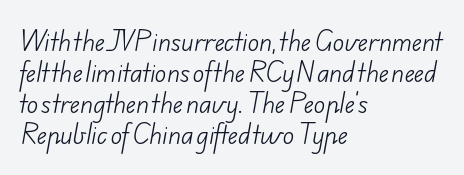
{"bold": "no", "underline": "no", "align": "left", "line_spacing": "normal", "line_spacing_ratio": 1.29, "letter_spacing": "normal", "letter_spacing_em": 0.0, "glyph_px": 24}
